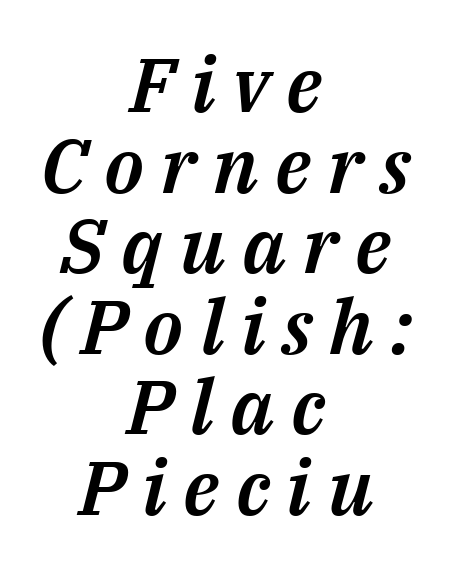
Is this a fixed-width face? No — the glyphs have proportional, varying widths. The strip under each line holds only bare page. When letters slant like this, we call the style italic. Words appear elongated and porous because spacing is wide. Alignment: centered. Vertically, the passage feels compressed, each row crowding the next.
